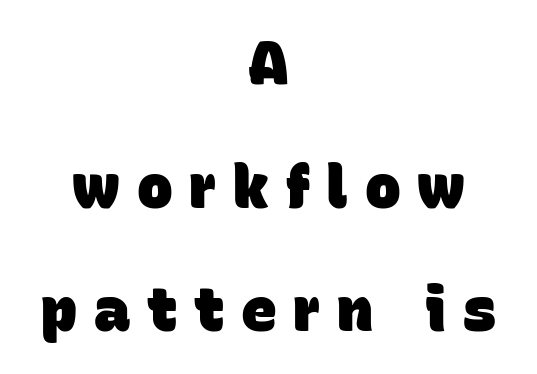
The image shows 60 px heavy sans-serif type; set centered, loose line spacing (2.06x), unusually wide letter spacing (+0.28 em), not underlined; low stroke contrast and a large x-height.
